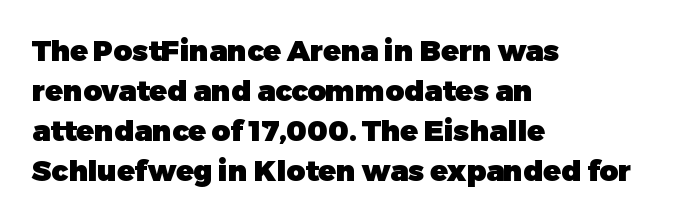
Note the varied advance widths — an 'i' is clearly narrower than an 'm'. Look at the stroke-to-counter ratio: heavy, a bold. Vertical spacing — default. Line beginnings align vertically; line endings do not. Rendered with straight, roman letterforms.
